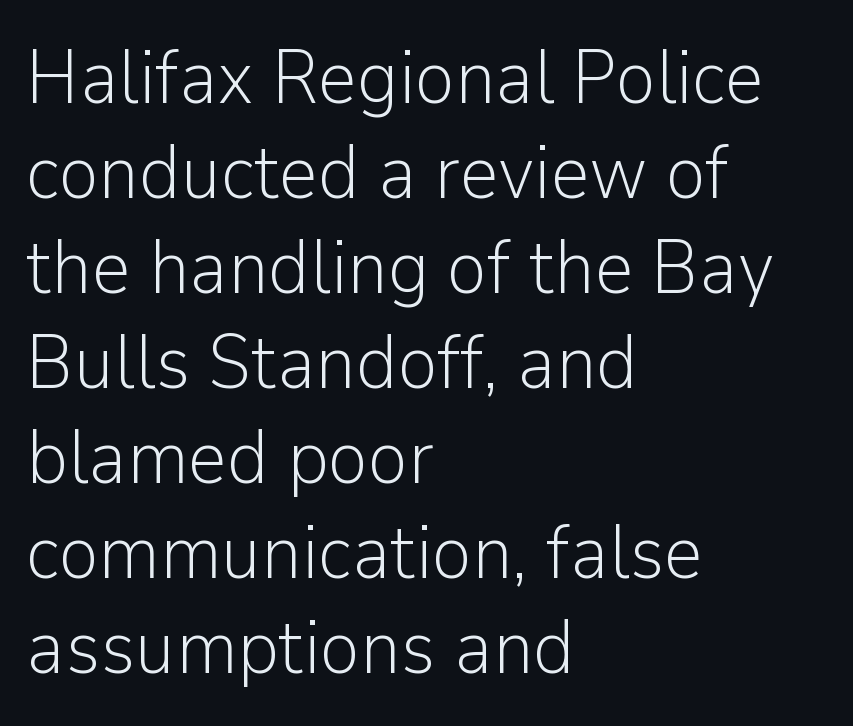
Q: Is the text bold? A: No.
Q: Is the text italic (slanted)? A: No, it is upright.
Q: Is the typeface a serif or a sans-serif typeface? A: Sans-serif.
Q: Is the text underlined? A: No.
Q: How is the paragraph aligned? A: Left-aligned.
Q: Is the spacing between letters normal or unusually wide? A: Normal.
Q: Is the spacing between lines tight, normal or loose? A: Normal.
Q: Width (condensed, normal, or wide)? A: Normal.
Q: Stroke contrast? A: Low.
Q: x-height? A: Medium.
Q: Monospaced? A: No.
